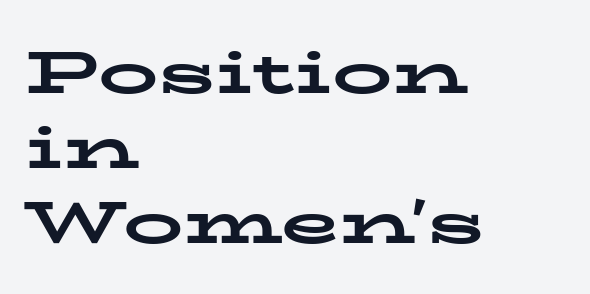
The image shows 60 px bold, wide serif type, upright; set left-aligned, normal line spacing (1.25x), normal letter spacing, not underlined; low stroke contrast and a medium x-height.
